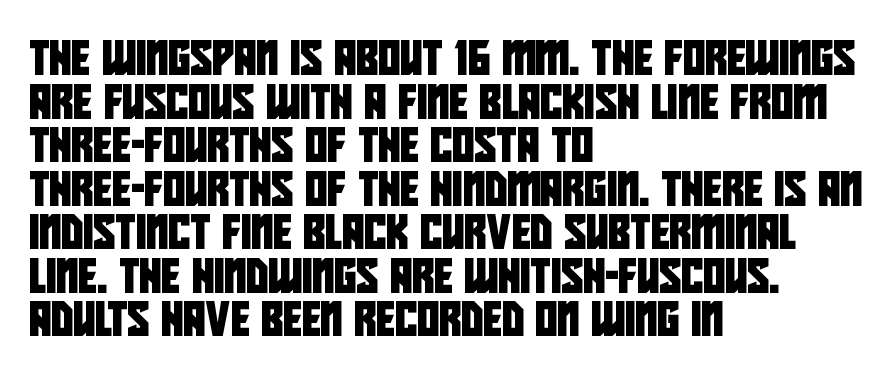
The image shows 34 px condensed sans-serif type; set left-aligned, normal line spacing (1.28x), normal letter spacing, not underlined; low stroke contrast and a large x-height.
